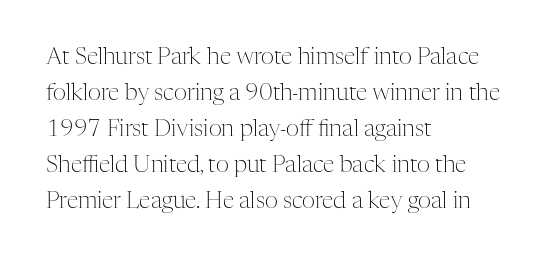
Q: Is the text bold? A: No.
Q: Is the text italic (slanted)? A: No, it is upright.
Q: Is the text underlined? A: No.
Q: How is the paragraph aligned? A: Left-aligned.
Q: Is the spacing between letters normal or unusually wide? A: Normal.
Q: Is the spacing between lines tight, normal or loose? A: Normal.
